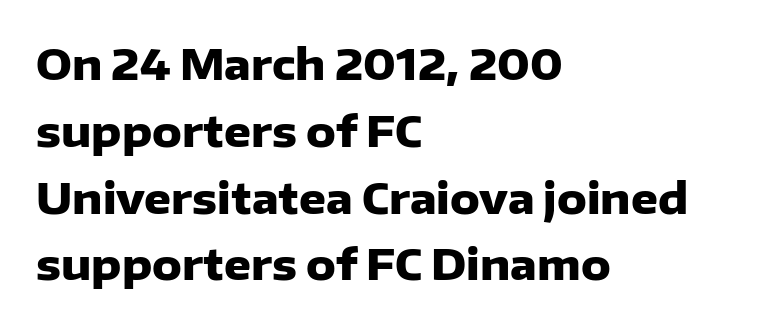
{"serif": "no", "italic": "no", "bold": "yes", "weight": "heavy", "width": "normal", "stroke_contrast": "low", "x_height": "medium", "monospaced": "no", "underline": "no", "align": "left", "line_spacing": "normal", "line_spacing_ratio": 1.59, "letter_spacing": "normal", "letter_spacing_em": 0.0, "glyph_px": 42}
